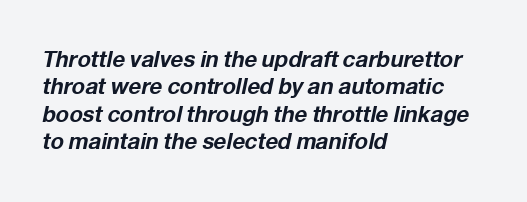
Q: Is the text bold? A: Yes.
Q: Is the text italic (slanted)? A: Yes, it leans right by about 12 degrees.
Q: Is the text underlined? A: No.
Q: How is the paragraph aligned? A: Left-aligned.
Q: Is the spacing between letters normal or unusually wide? A: Normal.
Q: Is the spacing between lines tight, normal or loose? A: Normal.
